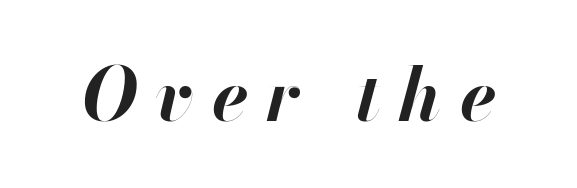
The image shows 74 px bold type, italic (leaning right); set unusually wide letter spacing (+0.24 em), not underlined; high stroke contrast and a small x-height.
